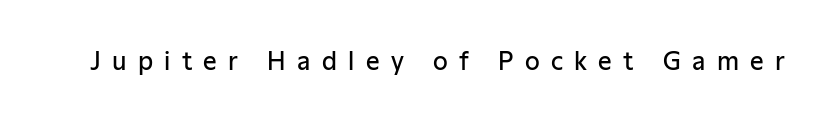
{"italic": "no", "bold": "semi", "underline": "no", "letter_spacing": "wide", "letter_spacing_em": 0.47, "glyph_px": 24}
